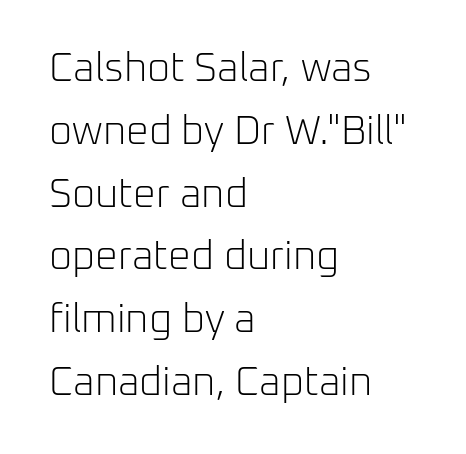
Line spacing here is normal. A clean baseline with only descenders dipping below it. Students, note that the glyphs here touch the page at normal intervals. Heft: none added — not bold. The lettering stays uniformly vertical, giving the passage a roman look.
